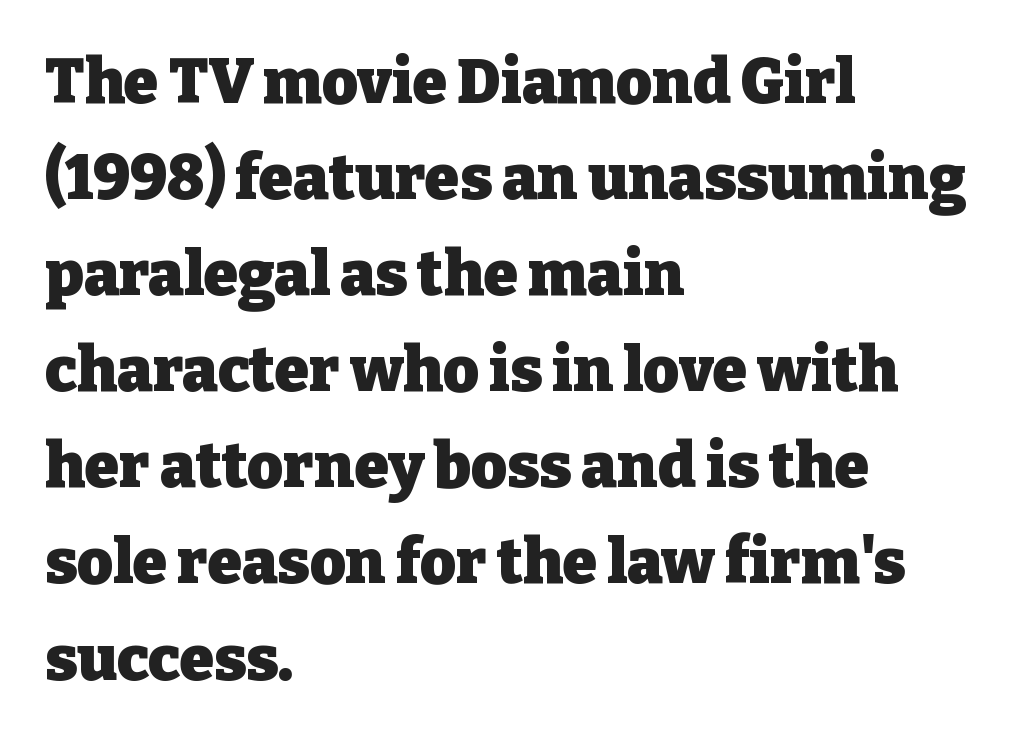
The image shows 62 px heavy serif type, upright; set left-aligned, normal line spacing (1.55x), normal letter spacing, not underlined; low stroke contrast and a medium x-height.
